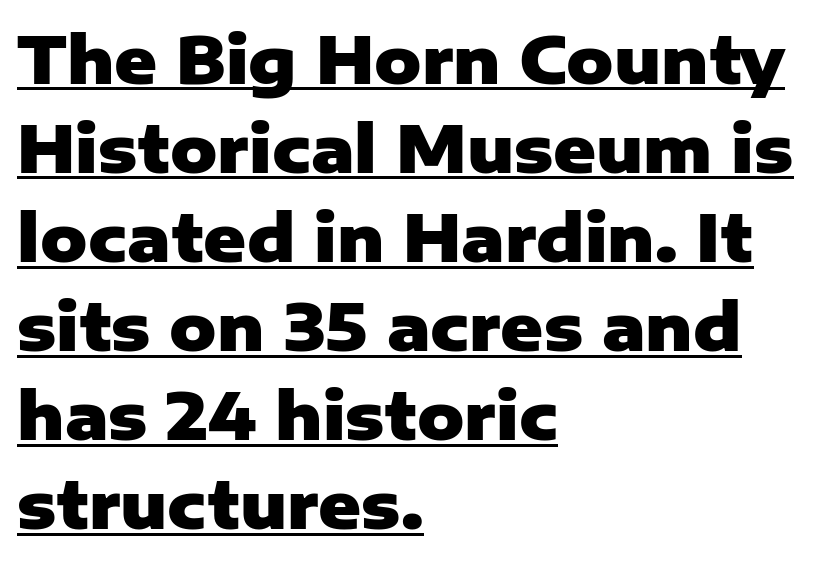
The image shows 65 px heavy sans-serif type, upright; set left-aligned, normal line spacing (1.37x), normal letter spacing, underlined; low stroke contrast and a medium x-height.
